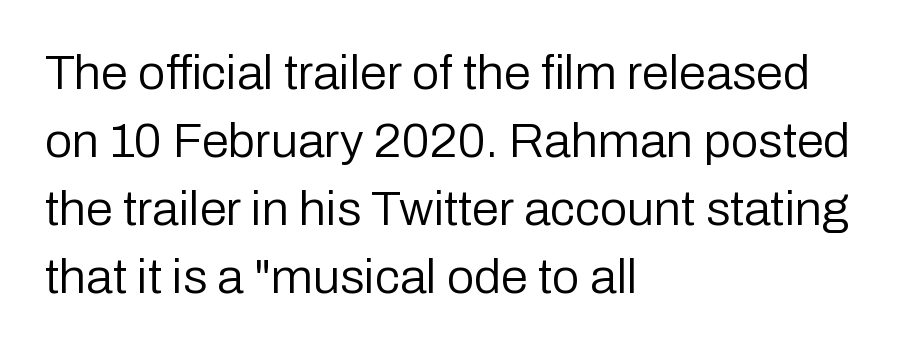
Q: Is the text bold? A: No.
Q: Is the text italic (slanted)? A: No, it is upright.
Q: Is the typeface a serif or a sans-serif typeface? A: Sans-serif.
Q: Is the text underlined? A: No.
Q: How is the paragraph aligned? A: Left-aligned.
Q: Is the spacing between letters normal or unusually wide? A: Normal.
Q: Is the spacing between lines tight, normal or loose? A: Normal.
Q: Width (condensed, normal, or wide)? A: Normal.
Q: Stroke contrast? A: Low.
Q: x-height? A: Medium.
Q: Monospaced? A: No.
